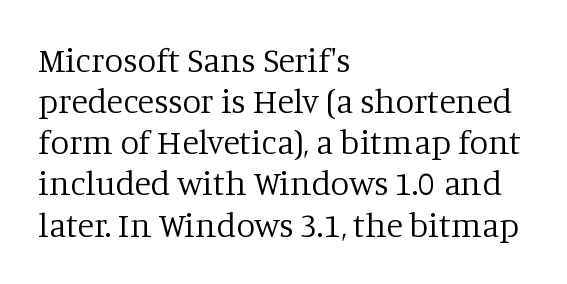
A light-to-regular cut is what we see here. Looks like regular typesetting: each glyph gets only the width it needs. In terms of letterform style, serifs are clearly present. No word sits above an underline.
